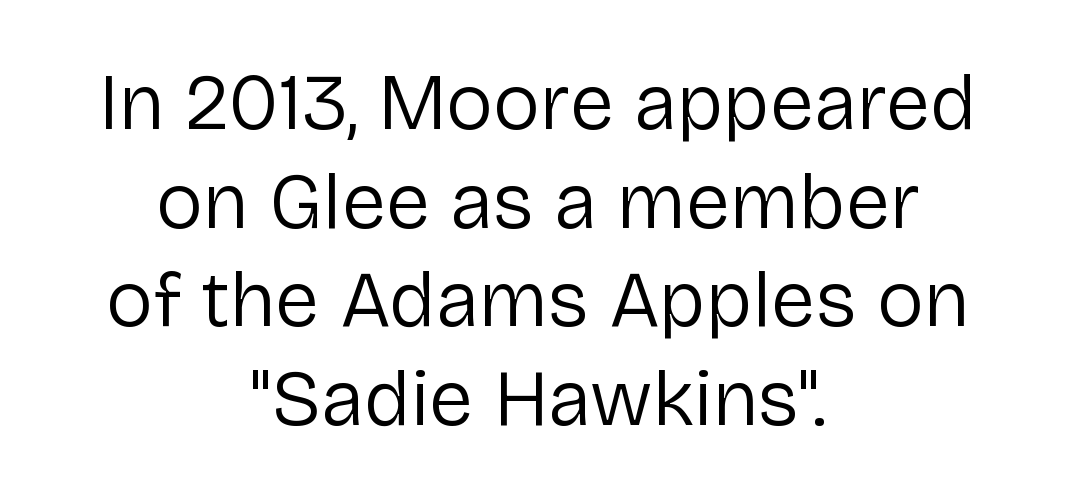
{"serif": "no", "italic": "no", "bold": "no", "weight": "regular", "width": "normal", "stroke_contrast": "low", "x_height": "medium", "monospaced": "no", "underline": "no", "align": "center", "line_spacing": "normal", "line_spacing_ratio": 1.25, "letter_spacing": "normal", "letter_spacing_em": 0.0, "glyph_px": 79}
